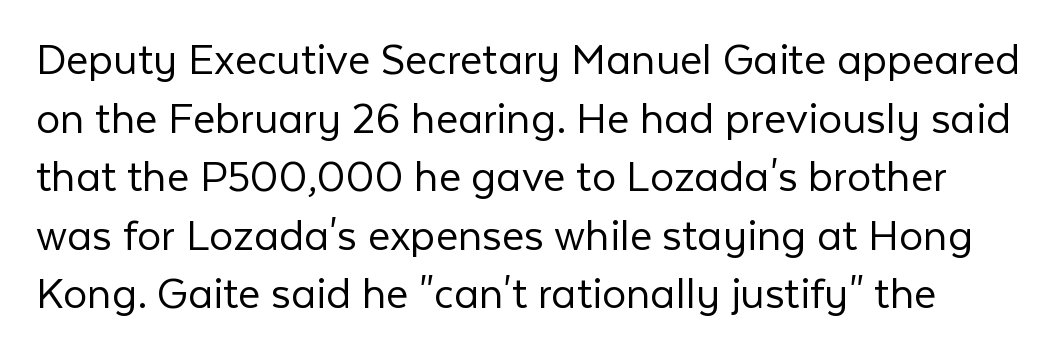
{"serif": "no", "italic": "no", "bold": "no", "weight": "light", "width": "normal", "stroke_contrast": "low", "x_height": "medium", "monospaced": "no", "underline": "no", "line_spacing_ratio": 1.22, "letter_spacing": "normal", "letter_spacing_em": 0.0, "glyph_px": 48}
